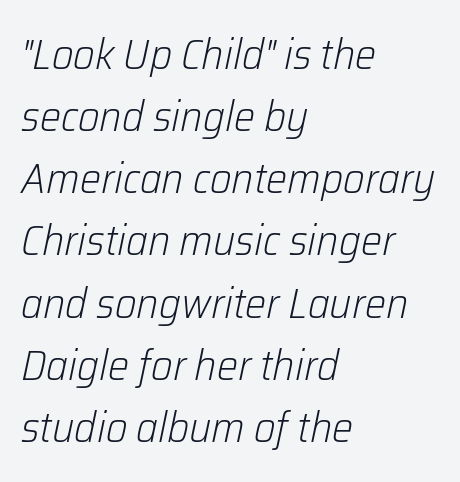
Q: Is the text bold? A: No.
Q: Is the text italic (slanted)? A: Yes, it leans right by about 12 degrees.
Q: Is the text underlined? A: No.
Q: How is the paragraph aligned? A: Left-aligned.
Q: Is the spacing between letters normal or unusually wide? A: Normal.
Q: Is the spacing between lines tight, normal or loose? A: Normal.
Q: Width (condensed, normal, or wide)? A: Normal.
Q: Stroke contrast? A: Low.
Q: x-height? A: Medium.
Q: Monospaced? A: No.
